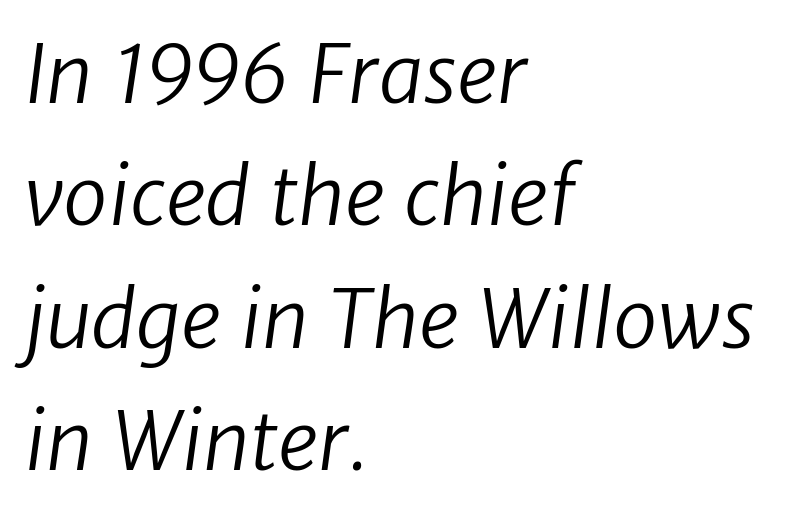
{"serif": "no", "bold": "no", "weight": "regular", "width": "normal", "stroke_contrast": "low", "x_height": "medium", "monospaced": "no", "underline": "no", "align": "left", "line_spacing": "normal", "line_spacing_ratio": 1.53, "letter_spacing": "normal", "letter_spacing_em": 0.0, "glyph_px": 80}
